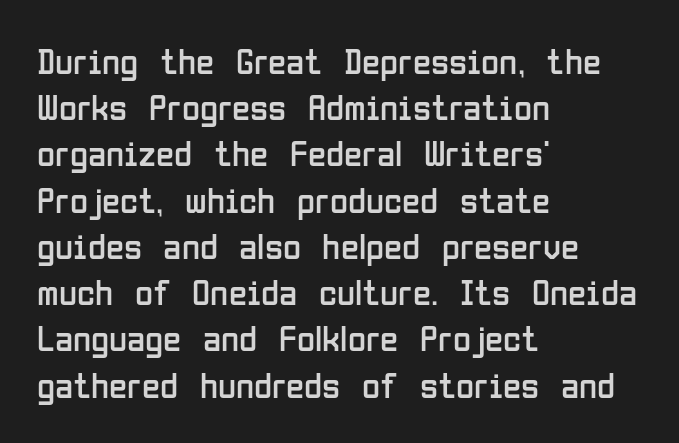
{"serif": "no", "italic": "no", "bold": "no", "weight": "regular", "width": "condensed", "stroke_contrast": "low", "x_height": "medium", "monospaced": "no", "underline": "no", "align": "left", "line_spacing": "normal", "line_spacing_ratio": 1.25, "letter_spacing": "normal", "letter_spacing_em": 0.0, "glyph_px": 37}
